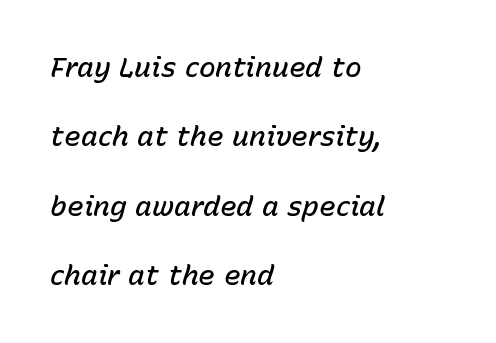
Q: Is the text bold? A: Semi-bold.
Q: Is the text italic (slanted)? A: Yes, it leans right by about 15 degrees.
Q: Is the text underlined? A: No.
Q: How is the paragraph aligned? A: Left-aligned.
Q: Is the spacing between letters normal or unusually wide? A: Normal.
Q: Is the spacing between lines tight, normal or loose? A: Loose.
Q: Width (condensed, normal, or wide)? A: Normal.
Q: Stroke contrast? A: Low.
Q: x-height? A: Medium.
Q: Monospaced? A: No.
